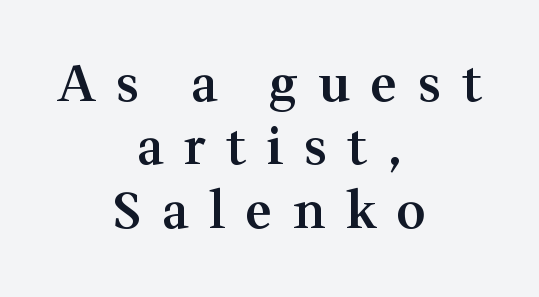
Check the space under the baseline: it is left empty. Reading down the column, the eye jumps a familiar distance to each next line. Set as a demibold, roughly 600 on the weight scale. Font category for this specimen: serif. Tall strokes in this sample are plumb rather than angled. Between one letter and the next there's a generous, obvious gap.
